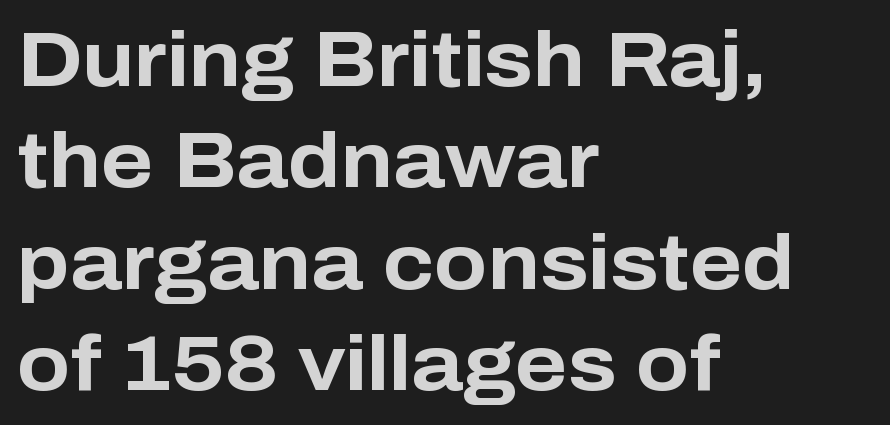
Q: Is the text bold? A: Yes.
Q: Is the text italic (slanted)? A: No, it is upright.
Q: Is the typeface a serif or a sans-serif typeface? A: Sans-serif.
Q: Is the text underlined? A: No.
Q: How is the paragraph aligned? A: Left-aligned.
Q: Is the spacing between letters normal or unusually wide? A: Normal.
Q: Is the spacing between lines tight, normal or loose? A: Normal.
Q: Width (condensed, normal, or wide)? A: Normal.
Q: Stroke contrast? A: Low.
Q: x-height? A: Medium.
Q: Monospaced? A: No.
